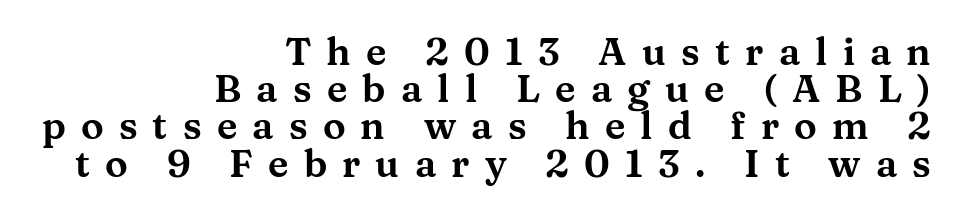
Q: Is the text italic (slanted)? A: No, it is upright.
Q: Is the typeface a serif or a sans-serif typeface? A: Serif.
Q: Is the text underlined? A: No.
Q: How is the paragraph aligned? A: Right-aligned.
Q: Is the spacing between letters normal or unusually wide? A: Unusually wide.
Q: Is the spacing between lines tight, normal or loose? A: Tight.
Q: Width (condensed, normal, or wide)? A: Wide.
Q: Stroke contrast? A: Medium.
Q: x-height? A: Medium.
Q: Monospaced? A: No.
